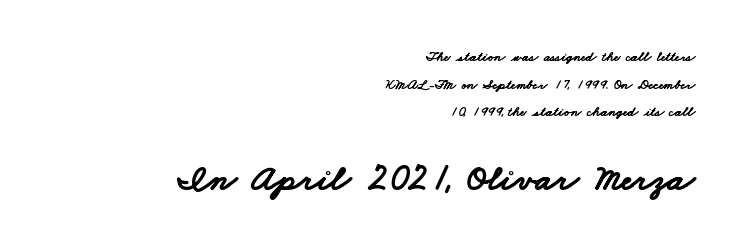
Q: Is the text bold? A: Yes.
Q: Is the typeface a serif or a sans-serif typeface? A: Sans-serif.
Q: Is the text underlined? A: No.
Q: How is the paragraph aligned? A: Right-aligned.
Q: Is the spacing between letters normal or unusually wide? A: Normal.
Q: Is the spacing between lines tight, normal or loose? A: Loose.
Q: Which block of text is set in a larger size, the first (top) or the second (bottom)? A: The second (bottom) one.
Q: Width (condensed, normal, or wide)? A: Wide.
Q: Stroke contrast? A: Low.
Q: x-height? A: Small.
Q: Monospaced? A: No.
